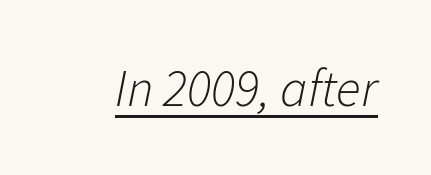
The letterforms sit shoulder to shoulder at normal distance. Note the varied advance widths — an 'i' is clearly narrower than an 'm'. The rendered words wear a rule along their underside. The typesetting does not lean heavy: it is not bold. The typography opts for an oblique posture over an upright one.
